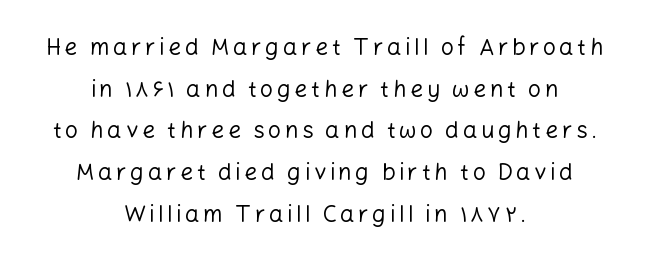
Any mark beneath the type? The region is blank. Each stroke keeps to a modest, everyday thickness or less. Notice how the passage keeps no hard edge, just a central spine. The font's upright variant was chosen for this text.
